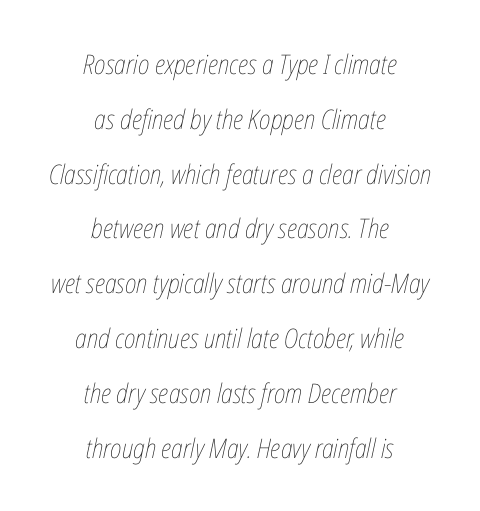
{"italic": "yes", "lean": "right", "slant_degrees": 12, "bold": "no", "underline": "no", "align": "center", "line_spacing": "loose", "line_spacing_ratio": 2.03, "letter_spacing": "normal", "letter_spacing_em": 0.0, "glyph_px": 27}
